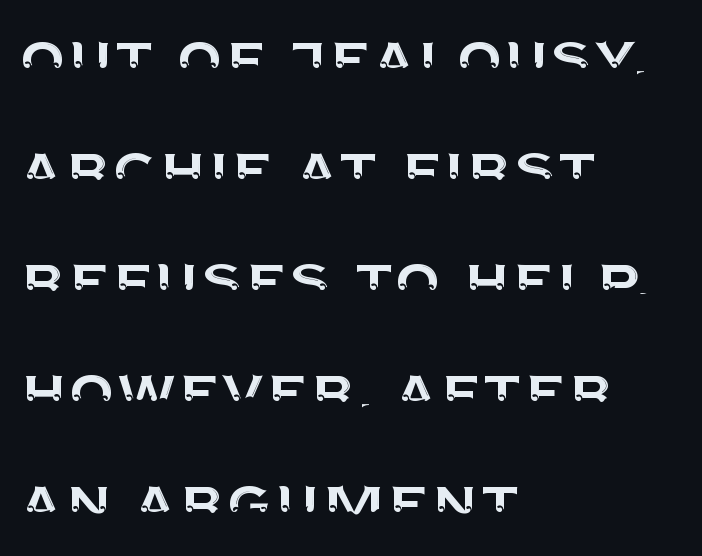
The gaps between neighbouring characters are ordinary and unremarkable. Vertical strokes here are truly vertical. The rendering anchors every line to the left-hand side. Horizontal bands of white between lines are of average thickness. This sample has the flowing, uneven cadence of proportional lettering.
